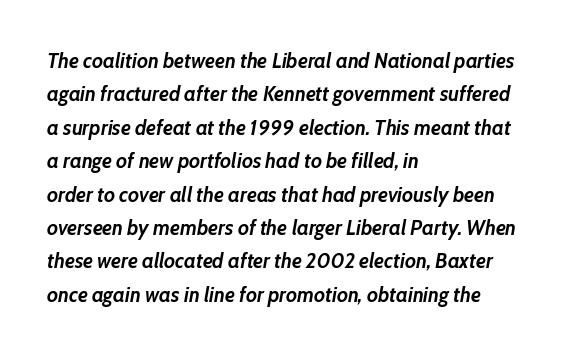
{"italic": "yes", "lean": "right", "slant_degrees": 10, "bold": "yes", "underline": "no", "align": "left", "line_spacing": "normal", "line_spacing_ratio": 1.59, "letter_spacing": "normal", "letter_spacing_em": 0.0, "glyph_px": 21}
